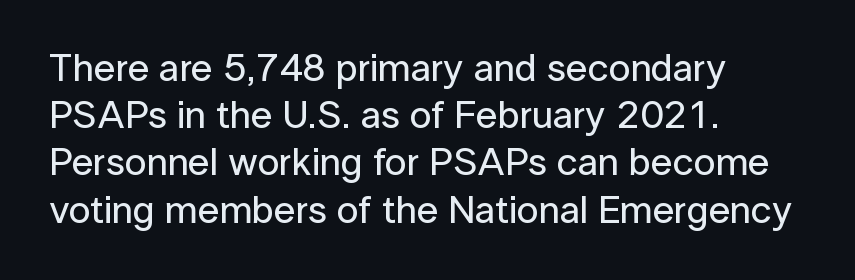
Q: Is the text italic (slanted)? A: No, it is upright.
Q: Is the typeface a serif or a sans-serif typeface? A: Sans-serif.
Q: Is the text underlined? A: No.
Q: How is the paragraph aligned? A: Left-aligned.
Q: Is the spacing between letters normal or unusually wide? A: Normal.
Q: Width (condensed, normal, or wide)? A: Normal.
Q: Stroke contrast? A: Low.
Q: x-height? A: Medium.
Q: Monospaced? A: No.
